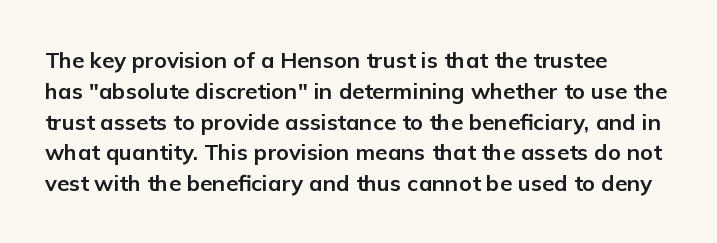
{"italic": "no", "bold": "yes", "underline": "no", "align": "left", "line_spacing": "normal", "line_spacing_ratio": 1.4, "letter_spacing": "normal", "letter_spacing_em": 0.0, "glyph_px": 22}
